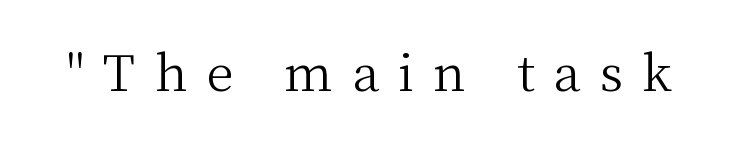
The image shows 50 px light serif type, upright; set unusually wide letter spacing (+0.38 em), not underlined; medium stroke contrast and a medium x-height.
